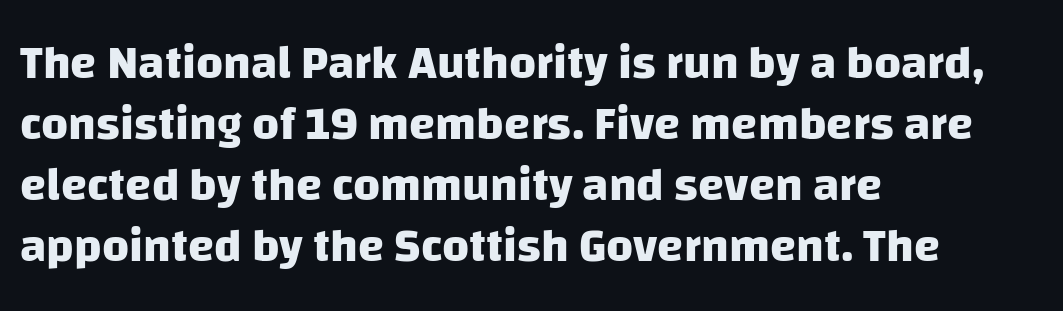
{"serif": "no", "bold": "yes", "weight": "heavy", "width": "normal", "stroke_contrast": "low", "x_height": "large", "monospaced": "no", "underline": "no", "align": "left", "line_spacing": "normal", "line_spacing_ratio": 1.3, "letter_spacing": "normal", "letter_spacing_em": 0.0, "glyph_px": 47}
